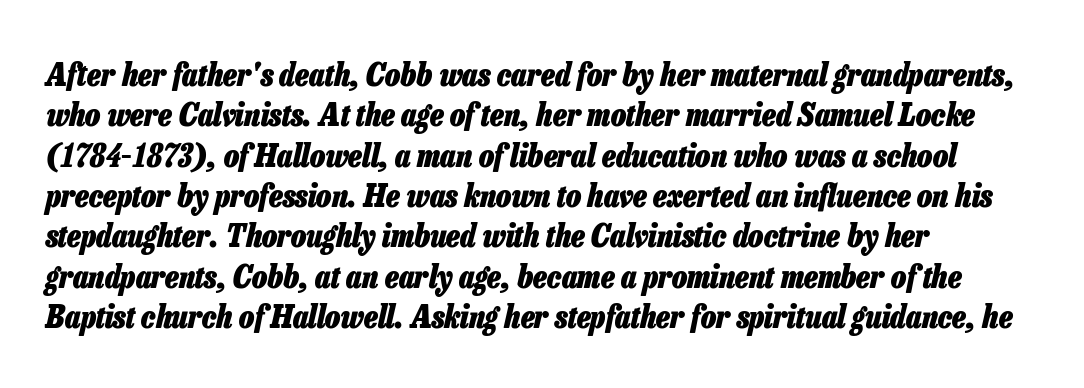
Q: Is the text bold? A: Yes.
Q: Is the text italic (slanted)? A: Yes, it leans right by about 13 degrees.
Q: Is the text underlined? A: No.
Q: How is the paragraph aligned? A: Left-aligned.
Q: Is the spacing between letters normal or unusually wide? A: Normal.
Q: Is the spacing between lines tight, normal or loose? A: Normal.
Q: Width (condensed, normal, or wide)? A: Condensed.
Q: Stroke contrast? A: Low.
Q: x-height? A: Medium.
Q: Monospaced? A: No.
